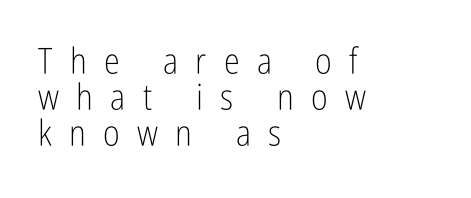
The image shows 36 px light, condensed sans-serif type, upright; set left-aligned, tight line spacing (1.0x), unusually wide letter spacing (+0.48 em), not underlined; low stroke contrast and a medium x-height.
